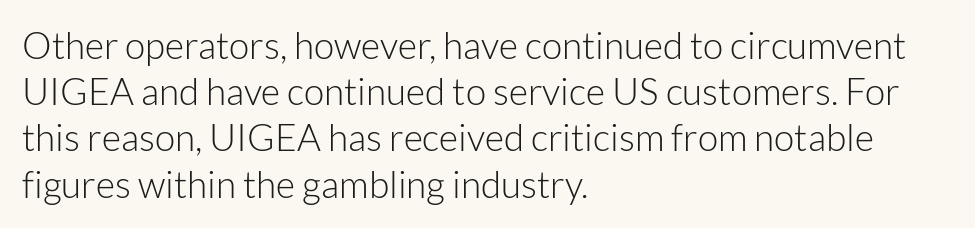
Nope, no serifs anywhere on these letters. Line spacing here is normal. The zone under the glyphs is completely vacant. Is the type heavy? It reads as light-to-regular instead. The lines in this sample share a left origin and differ only in where they stop.
